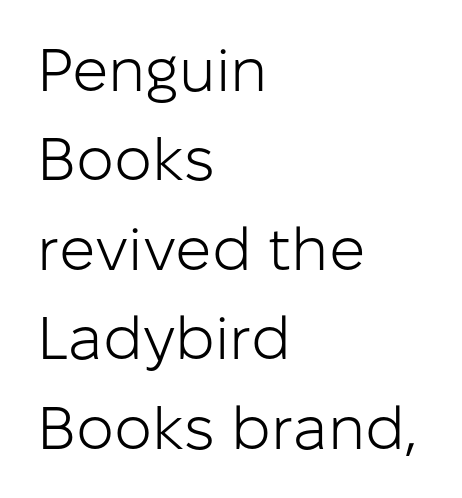
A sans-serif font was chosen for this passage. Honestly, the row spacing looks completely unremarkable. Type without underlining. Weight: not bold — regular or lighter.
